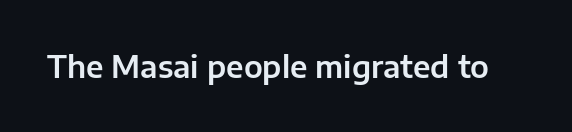
{"serif": "no", "italic": "no", "width": "normal", "stroke_contrast": "low", "x_height": "medium", "monospaced": "no", "underline": "no", "letter_spacing": "normal", "letter_spacing_em": 0.0, "glyph_px": 30}
